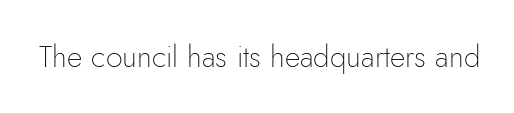
{"serif": "no", "italic": "no", "bold": "no", "weight": "thin", "width": "normal", "stroke_contrast": "low", "x_height": "small", "monospaced": "no", "underline": "no", "letter_spacing": "normal", "letter_spacing_em": 0.0, "glyph_px": 30}
